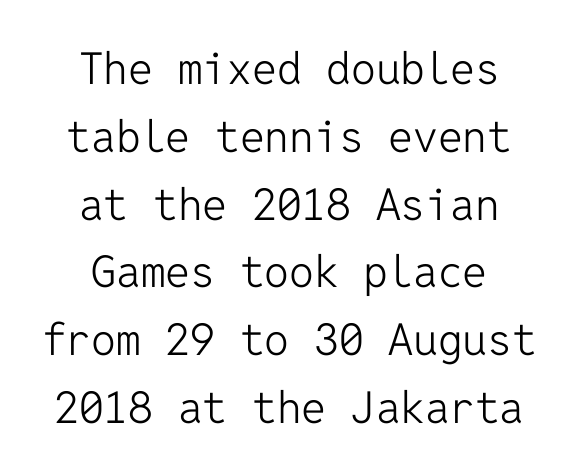
The image shows 44 px light sans-serif type, upright, monospaced; set centered, normal line spacing (1.54x), normal letter spacing, not underlined; low stroke contrast and a medium x-height.
